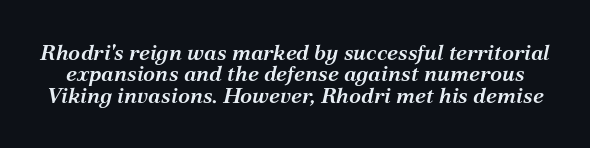
The image shows 22 px text type, italic (leaning right); set tight line spacing (0.97x), normal letter spacing, not underlined.
